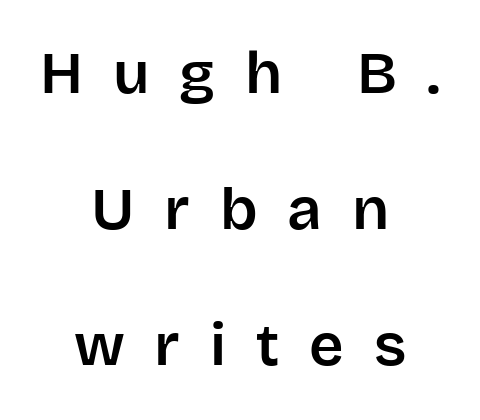
Proportional: the letters do not fall into vertical columns. Typographically, this falls in the sans-serif category. This sample trades compactness for vertical openness between lines. Visually the block forms a symmetrical silhouette, jagged on both flanks.
